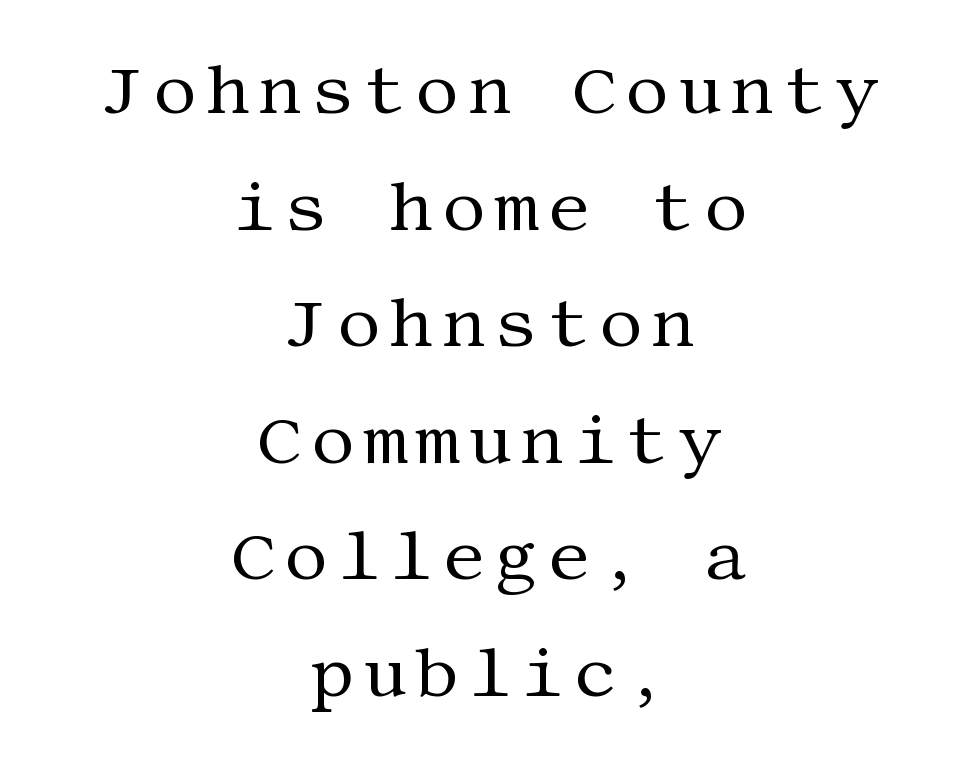
The image shows 69 px regular-weight serif type, upright; set centered, normal line spacing (1.69x), not underlined; medium stroke contrast and a large x-height.
